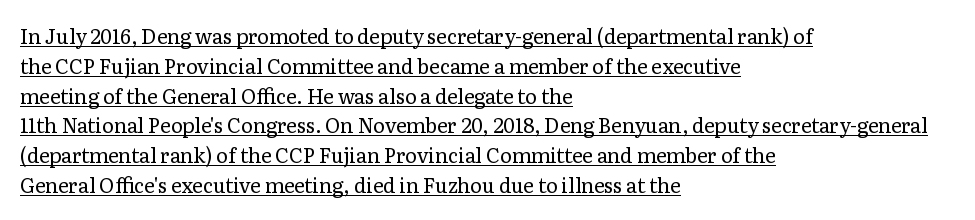
Q: Is the text bold? A: No.
Q: Is the text italic (slanted)? A: No, it is upright.
Q: Is the text underlined? A: Yes.
Q: How is the paragraph aligned? A: Left-aligned.
Q: Is the spacing between letters normal or unusually wide? A: Normal.
Q: Is the spacing between lines tight, normal or loose? A: Normal.
